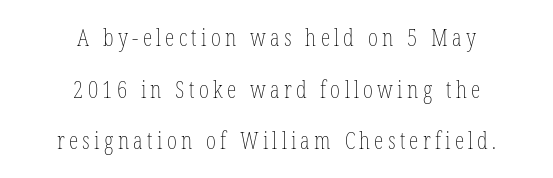
The image shows 24 px text type, upright; set centered, loose line spacing (2.15x), not underlined.
